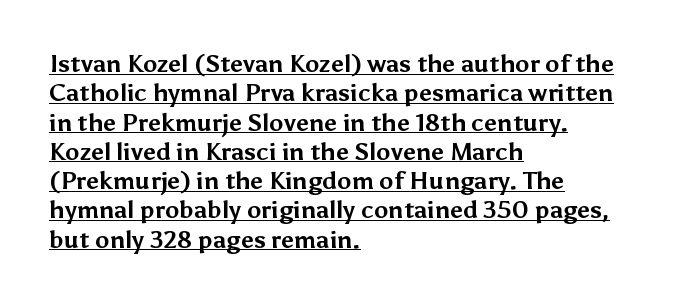
The image shows 24 px bold type, upright; set left-aligned, line spacing 1.22x, normal letter spacing, underlined.
